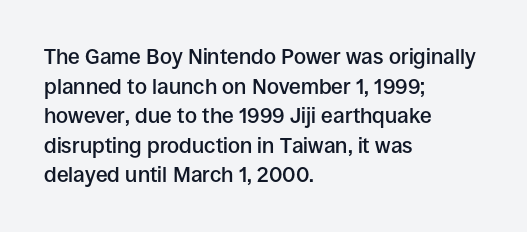
If you measured baseline to baseline, you'd find a middling distance. No italicization has been applied; the sample stays upright. If you drew a ruler down the left edge, every line would touch it. Has an underline been added? It has not. Semibold letterforms, between regular and bold. Here the glyphs are tracked normally, forming tight word shapes.
